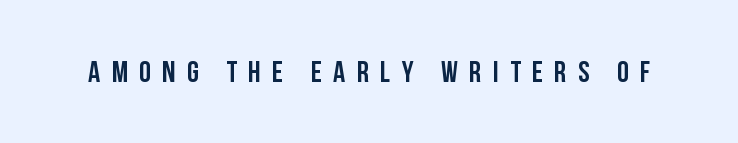
The image shows 30 px condensed sans-serif type, upright; set unusually wide letter spacing (+0.38 em), not underlined; low stroke contrast and a large x-height.
